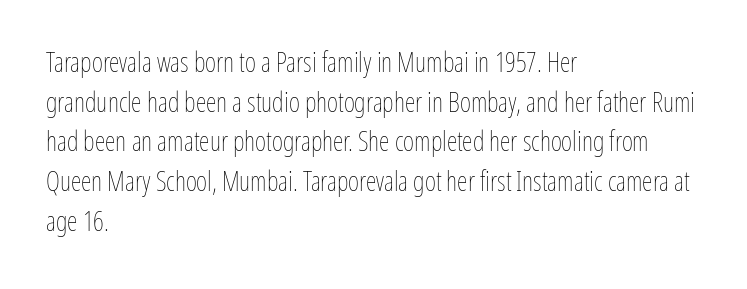
Q: Is the text bold? A: No.
Q: Is the text italic (slanted)? A: No, it is upright.
Q: Is the text underlined? A: No.
Q: How is the paragraph aligned? A: Left-aligned.
Q: Is the spacing between letters normal or unusually wide? A: Normal.
Q: Is the spacing between lines tight, normal or loose? A: Normal.
